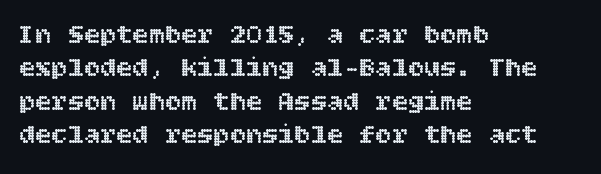
The specimen reads as upright at a glance. The words here are not underlined. Horizontal alignment here is leftward, the default for most running prose. The gaps between neighbouring characters are ordinary and unremarkable.
